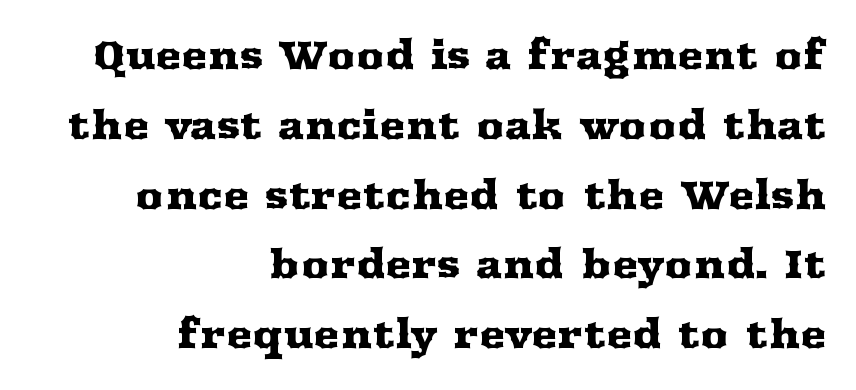
Q: Is the text italic (slanted)? A: No, it is upright.
Q: Is the typeface a serif or a sans-serif typeface? A: Serif.
Q: Is the text underlined? A: No.
Q: How is the paragraph aligned? A: Right-aligned.
Q: Is the spacing between letters normal or unusually wide? A: Normal.
Q: Width (condensed, normal, or wide)? A: Wide.
Q: Stroke contrast? A: Medium.
Q: x-height? A: Medium.
Q: Monospaced? A: No.
